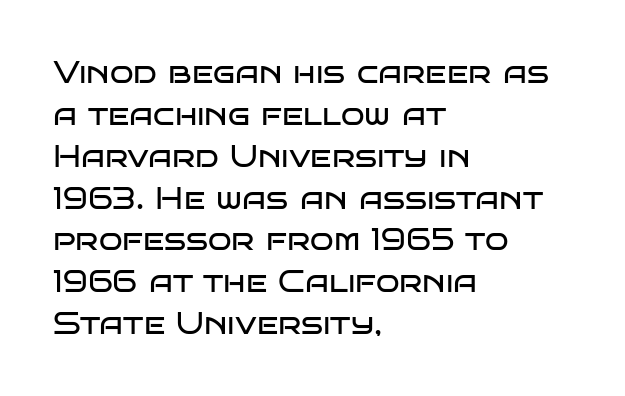
Quick note: not italic, upright. The horizontal fit of the characters is conventional and even. Anything drawn beneath the words? Only blank space. Regarding leading, the lines here are spaced in the standard way. Is this a sans? Yes — the strokes have no serifs. A classic flush-left, rag-right setting is used for this passage.
